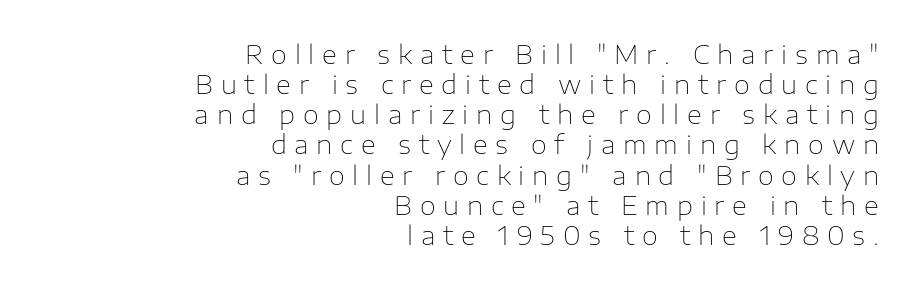
Q: Is the text bold? A: No.
Q: Is the text italic (slanted)? A: No, it is upright.
Q: Is the text underlined? A: No.
Q: How is the paragraph aligned? A: Right-aligned.
Q: Is the spacing between letters normal or unusually wide? A: Unusually wide.
